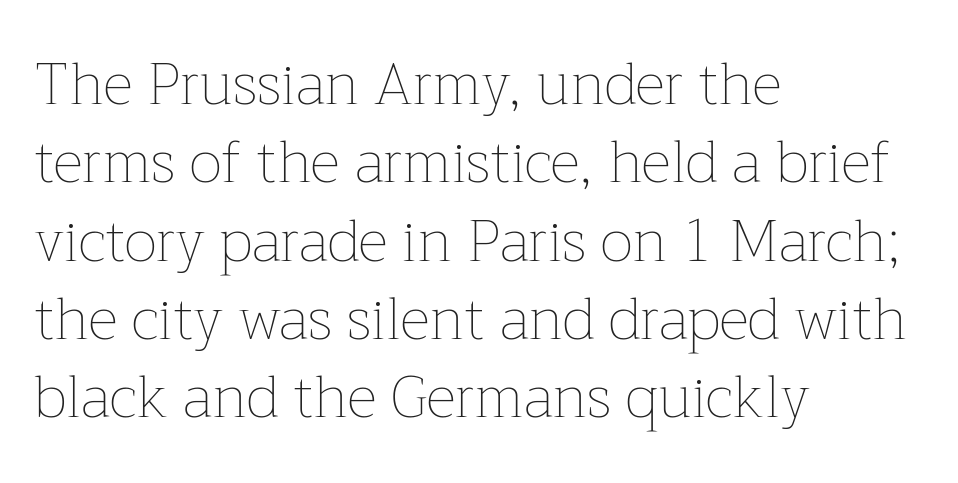
The image shows 58 px thin type, upright; set left-aligned, normal line spacing (1.35x), normal letter spacing, not underlined; low stroke contrast and a medium x-height.
